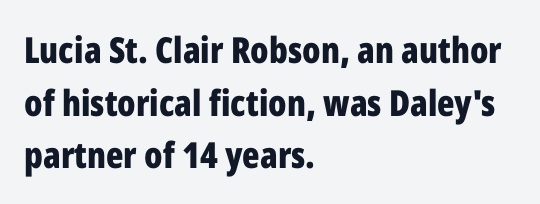
{"serif": "no", "italic": "no", "bold": "yes", "weight": "bold", "width": "condensed", "stroke_contrast": "low", "x_height": "medium", "monospaced": "no", "underline": "no", "align": "left", "line_spacing": "normal", "line_spacing_ratio": 1.46, "letter_spacing": "normal", "letter_spacing_em": 0.0, "glyph_px": 36}
